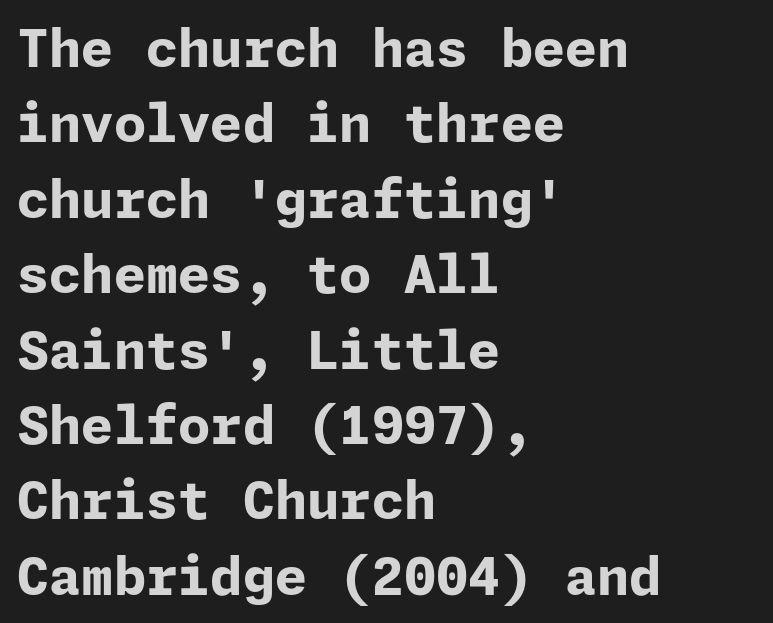
Notice how the stems are strictly vertical — no italics here. Casual observation: everything's shoved over to the left. Classification — sans serif. Vertically, the passage feels balanced, rows spaced as you'd expect. The gap between lines stays unmarked. Weight check: bold — yes, fully.
